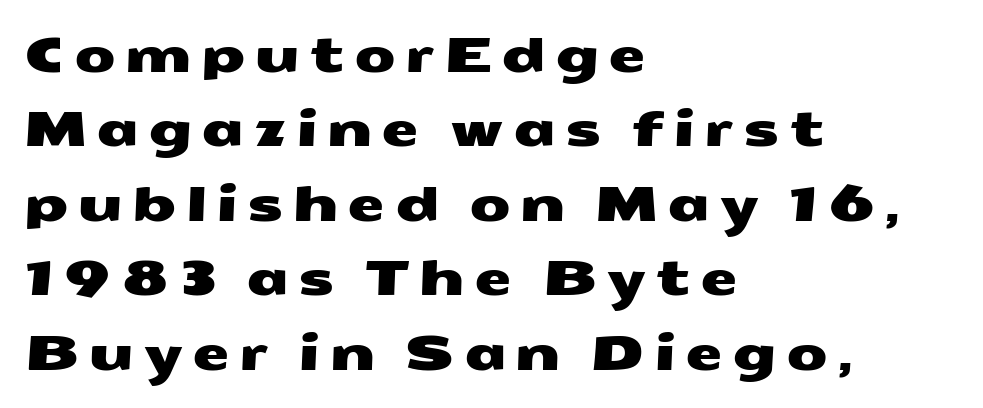
The image shows 48 px wide sans-serif type; set left-aligned, normal line spacing (1.55x), not underlined; medium stroke contrast and a medium x-height.
